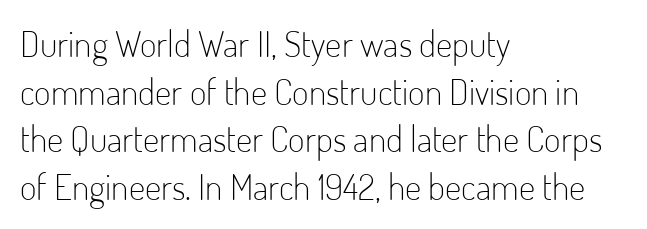
No extra tracking has been applied to these lines. These lines are composed in type without serifs. The typesetter chose a ragged-right arrangement here. The rendering uses a moderate line-height, typical for paragraphs. The glyphs are unaccompanied by any horizontal stroke below them.
